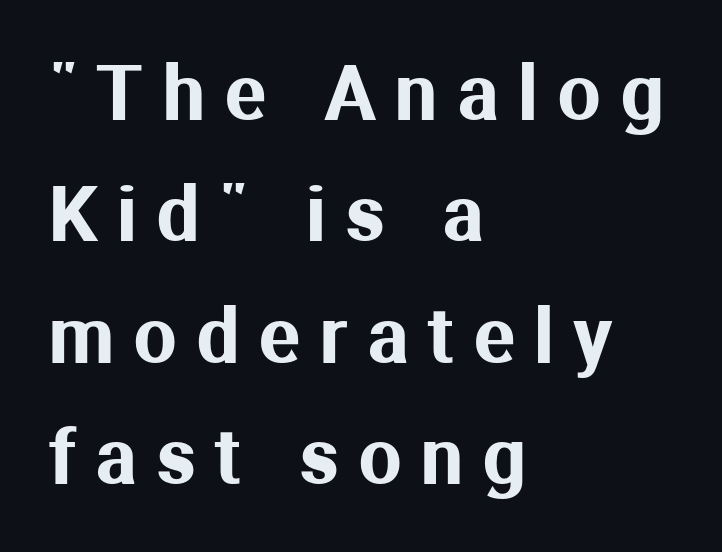
The image shows 75 px sans-serif type, upright; set left-aligned, normal line spacing (1.62x), unusually wide letter spacing (+0.27 em), not underlined; medium stroke contrast and a medium x-height.
